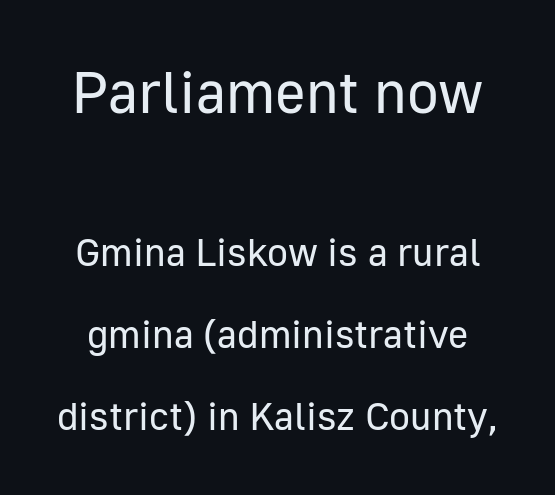
The upper block of text is set noticeably larger than the block beneath it. Is this a fixed-width face? No — the glyphs have proportional, varying widths. The passage shown has conventional tracking throughout. Weight: regular or lighter. Plain, unruled lines of type. The rendering uses a large line-height, opening up the rows.
